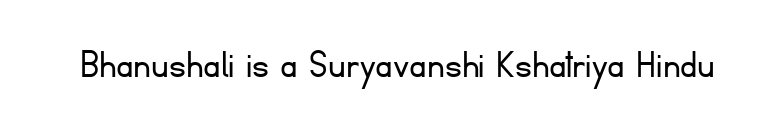
The gaps between neighbouring characters are ordinary and unremarkable. Weight: regular or lighter. Nothing sits at the stroke ends, so this counts as sans-serif. Is this a fixed-width face? No — the glyphs have proportional, varying widths. Vertical strokes here are truly vertical.
